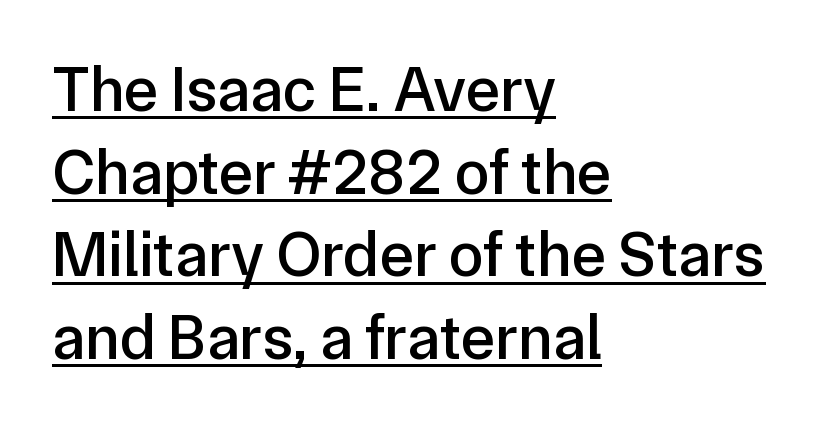
You can see a thin bar hugging the bottom of the glyphs. Does the type have serifs? No, each stem ends abruptly. Standard letterfit; no display-style spreading of the glyphs. The paragraph shown leans on its left margin. What's the leading like? Ordinary, nothing unusual.
